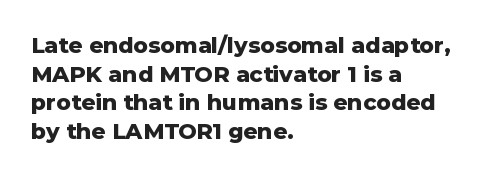
{"italic": "no", "bold": "yes", "underline": "no", "align": "left", "line_spacing": "normal", "line_spacing_ratio": 1.3, "letter_spacing": "normal", "letter_spacing_em": 0.0, "glyph_px": 22}
